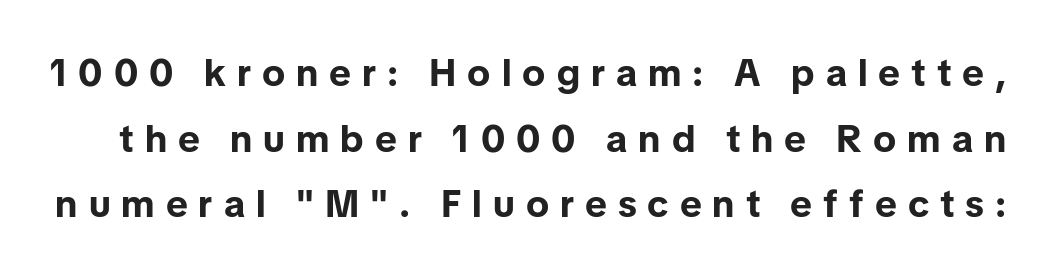
The image shows 38 px bold sans-serif type, upright; set line spacing 1.73x, unusually wide letter spacing (+0.29 em), not underlined; low stroke contrast and a medium x-height.
